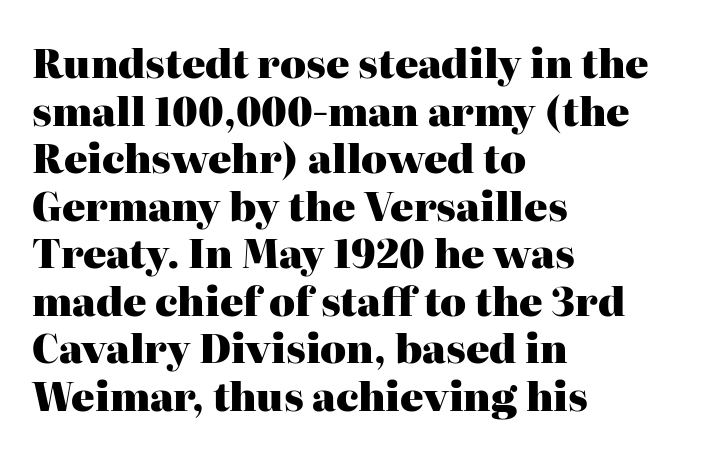
{"serif": "yes", "italic": "no", "bold": "yes", "weight": "heavy", "width": "normal", "stroke_contrast": "high", "x_height": "medium", "monospaced": "no", "underline": "no", "align": "left", "line_spacing_ratio": 1.22, "letter_spacing": "normal", "letter_spacing_em": 0.0, "glyph_px": 39}
